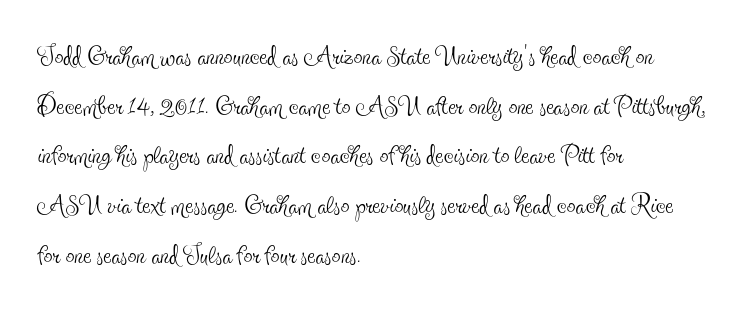
Words float on clear page, feet unadorned. Do the characters align in a grid? No, the font is proportional. Bold? No — there's no thickening of the strokes. In terms of leading, this rendering sits right in the middle. Leftover space on each line is placed entirely after the last word. A serif font was chosen for this passage.
